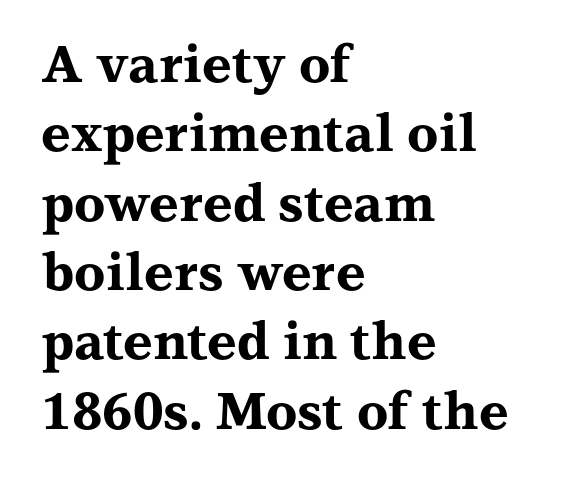
{"serif": "yes", "italic": "no", "bold": "yes", "weight": "bold", "width": "wide", "stroke_contrast": "medium", "x_height": "medium", "monospaced": "no", "underline": "no", "align": "left", "line_spacing": "normal", "line_spacing_ratio": 1.36, "letter_spacing": "normal", "letter_spacing_em": 0.0, "glyph_px": 51}
